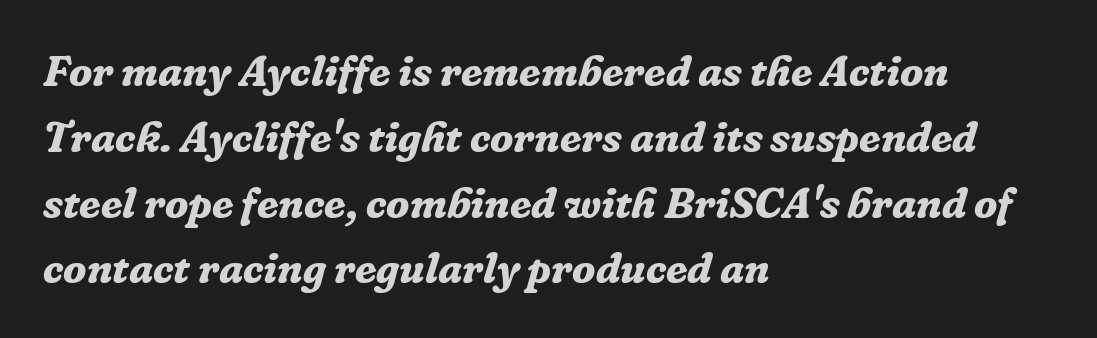
The passage shown stacks its lines at a standard gap. The characters display serif detailing at their extremities. Each letter keeps its own natural width here, so spacing adapts to shape. Designer's note — italics engaged. Set as a true bold cut, around the 700 mark.
